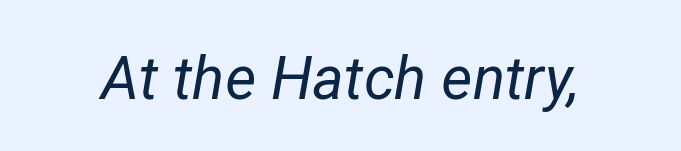
The foot of each line stays bare and open. The strokes carry an ordinary text weight at most. Inter-character spacing is left at the font's built-in metrics. Compared with ordinary roman type, these characters are visibly tilted. Do the characters align in a grid? No, the font is proportional.
